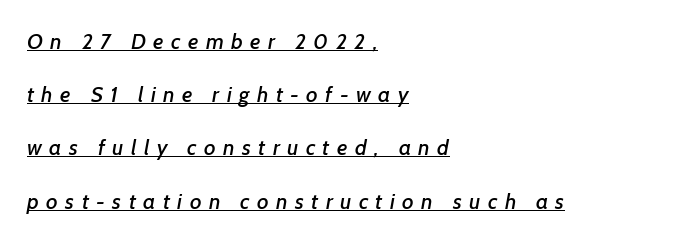
Emphasis is given by a line drawn under the lettering. Visually the block forms a straight wall on the left and a jagged coastline on the right. You could only call the tracking loose — the letters float apart. Horizontal bands of white between lines are thick stripes.
